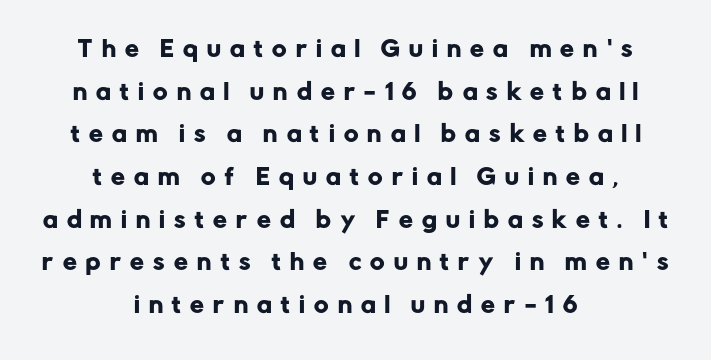
{"italic": "no", "underline": "no", "align": "center", "line_spacing": "loose", "line_spacing_ratio": 1.94, "letter_spacing": "wide", "letter_spacing_em": 0.42, "glyph_px": 22}
